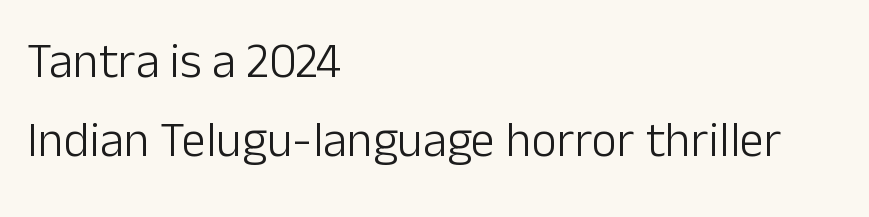
The image shows 49 px light sans-serif type, upright; set left-aligned, normal line spacing (1.61x), normal letter spacing, not underlined; low stroke contrast and a medium x-height.
